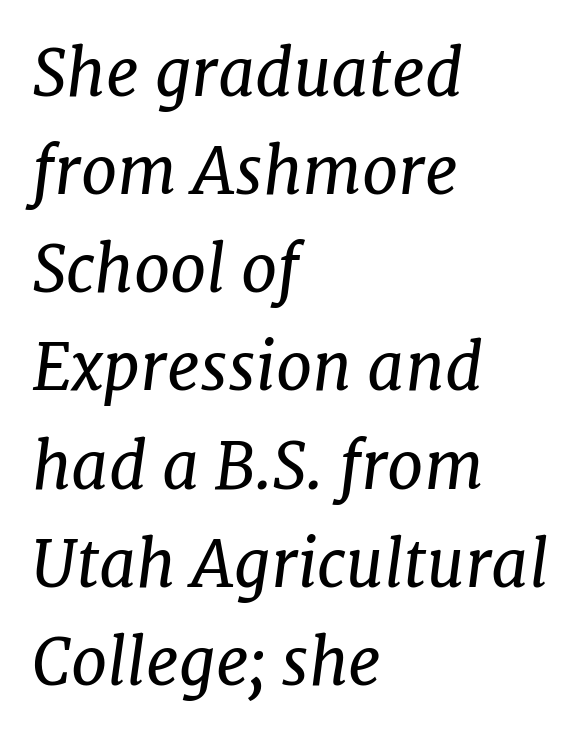
The image shows 65 px regular-weight serif type, italic (leaning right); set left-aligned, normal line spacing (1.51x), normal letter spacing, not underlined; low stroke contrast and a medium x-height.
